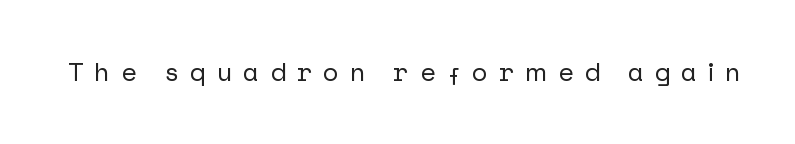
Plain, unruled lines of type. The face used here is rendered with a markedly widened letterfit. This sample uses an upright cut, with every glyph sitting square on the baseline.
